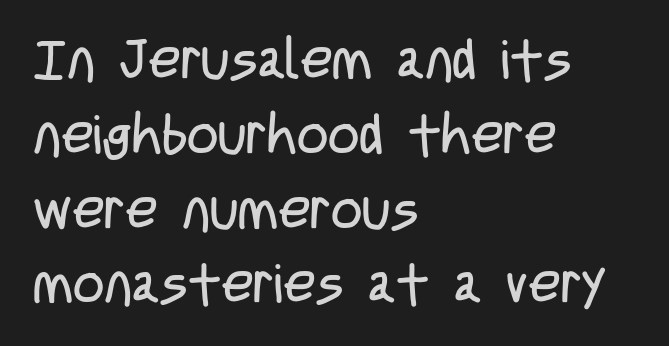
Q: Is the text bold? A: No.
Q: Is the text italic (slanted)? A: No, it is upright.
Q: Is the typeface a serif or a sans-serif typeface? A: Sans-serif.
Q: Is the text underlined? A: No.
Q: How is the paragraph aligned? A: Left-aligned.
Q: Is the spacing between letters normal or unusually wide? A: Normal.
Q: Is the spacing between lines tight, normal or loose? A: Normal.
Q: Width (condensed, normal, or wide)? A: Condensed.
Q: Stroke contrast? A: Low.
Q: x-height? A: Large.
Q: Monospaced? A: No.
